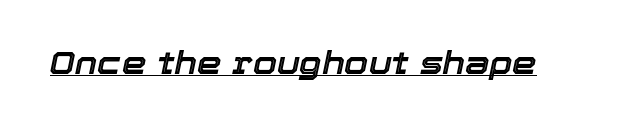
The image shows 31 px text type, italic (leaning right); set normal letter spacing, underlined; a medium x-height.
